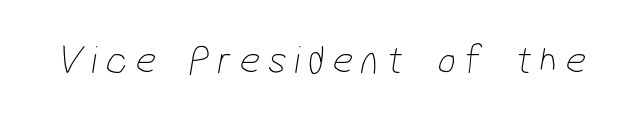
Character widths vary here, with narrow letters taking less room than wide ones. Glance below the letters and you will spot only blank space. Each word looks stretched out because of the extra space between its letters. No feet cap the strokes, marking this as sans-serif type.
